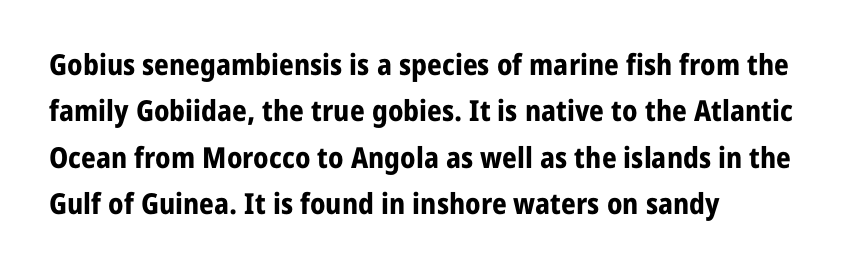
Q: Is the text bold? A: Yes.
Q: Is the text italic (slanted)? A: No, it is upright.
Q: Is the typeface a serif or a sans-serif typeface? A: Sans-serif.
Q: Is the text underlined? A: No.
Q: How is the paragraph aligned? A: Left-aligned.
Q: Is the spacing between letters normal or unusually wide? A: Normal.
Q: Is the spacing between lines tight, normal or loose? A: Normal.
Q: Width (condensed, normal, or wide)? A: Normal.
Q: Stroke contrast? A: Low.
Q: x-height? A: Medium.
Q: Monospaced? A: No.
